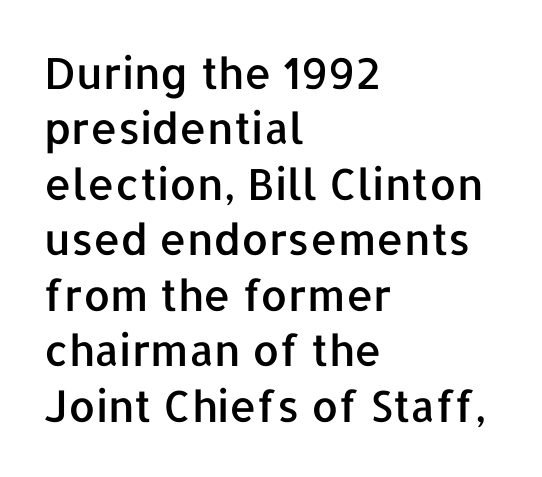
{"serif": "no", "italic": "no", "width": "normal", "stroke_contrast": "low", "x_height": "medium", "monospaced": "no", "underline": "no", "align": "left", "line_spacing": "normal", "line_spacing_ratio": 1.29, "letter_spacing": "normal", "letter_spacing_em": 0.0, "glyph_px": 43}
